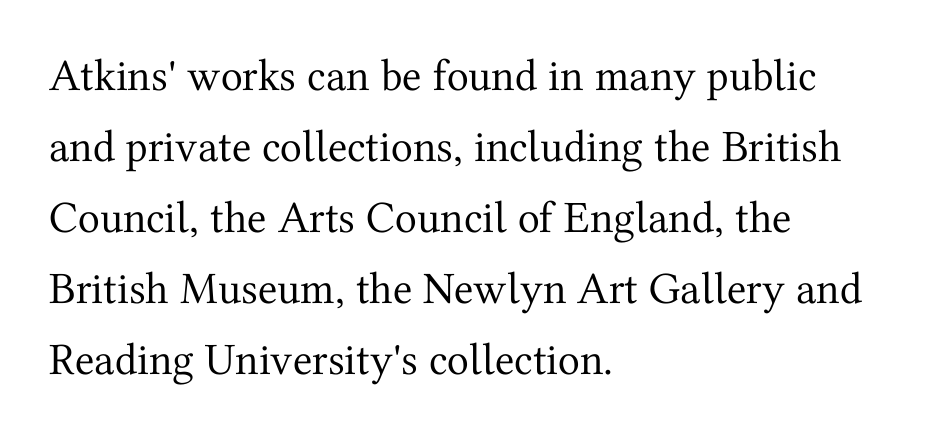
These lines are composed in type with serifs. This sample uses plain, unmodified letter spacing. In terms of leading, this rendering sits right in the middle. A typesetter would call this proportional, since set widths differ per character.
